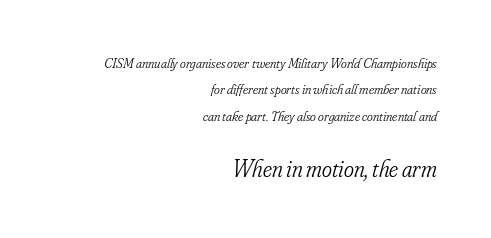
Q: Is the text bold? A: No.
Q: Is the text italic (slanted)? A: Yes, it leans right by about 16 degrees.
Q: Is the text underlined? A: No.
Q: How is the paragraph aligned? A: Right-aligned.
Q: Is the spacing between letters normal or unusually wide? A: Normal.
Q: Which block of text is set in a larger size, the first (top) or the second (bottom)? A: The second (bottom) one.
